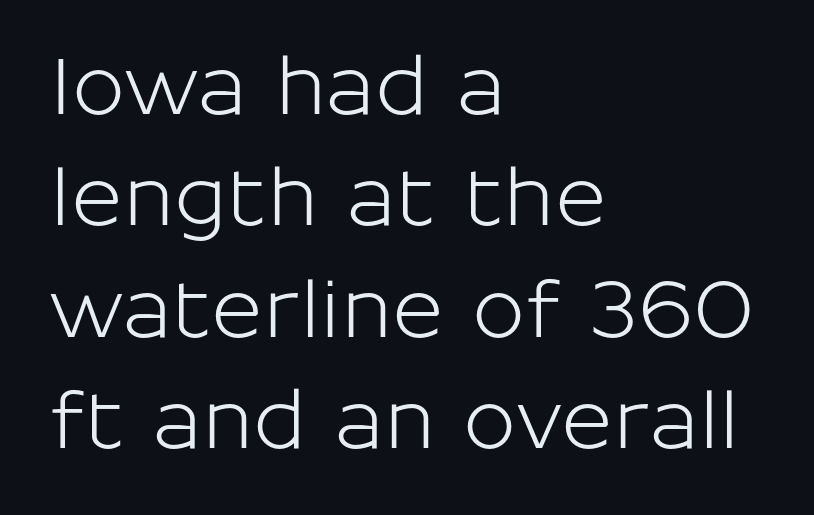
{"serif": "no", "italic": "no", "width": "normal", "stroke_contrast": "low", "x_height": "medium", "monospaced": "no", "underline": "no", "align": "left", "line_spacing": "normal", "line_spacing_ratio": 1.41, "letter_spacing": "normal", "letter_spacing_em": 0.0, "glyph_px": 79}
